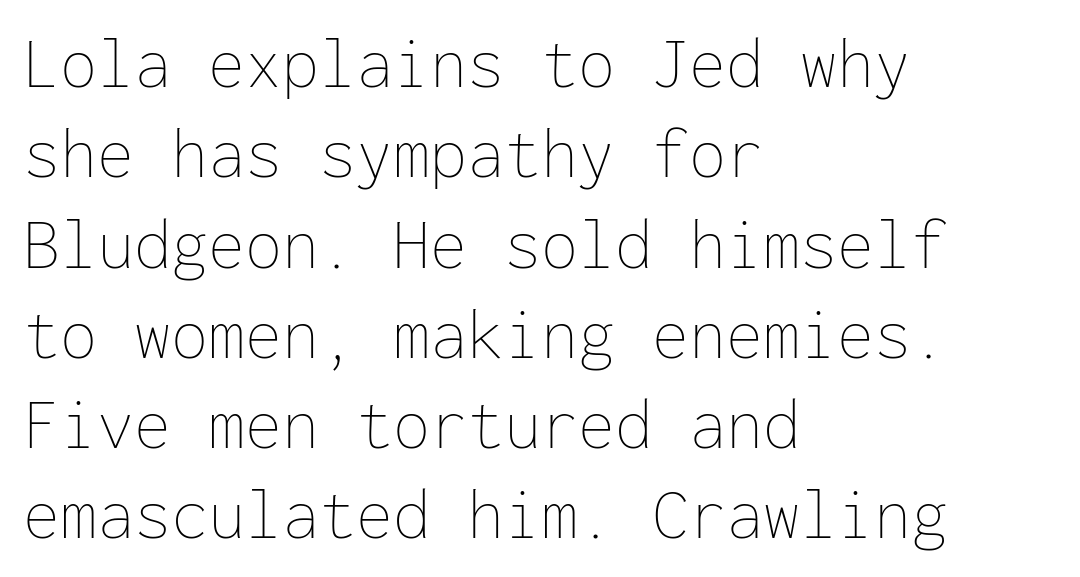
The image shows 74 px thin type, upright, monospaced; set left-aligned, line spacing 1.22x, normal letter spacing, not underlined; low stroke contrast and a medium x-height.
